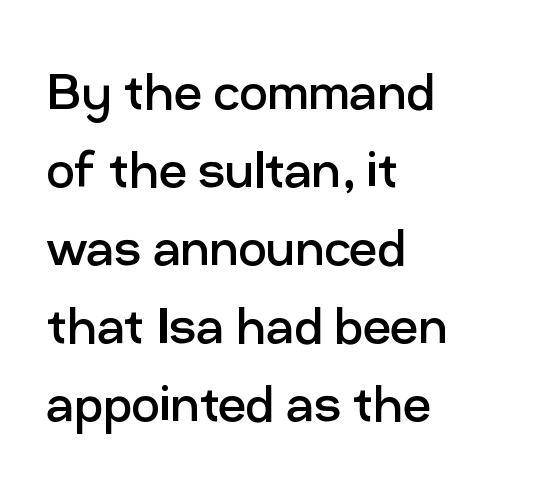
Q: Is the text bold? A: No.
Q: Is the text italic (slanted)? A: No, it is upright.
Q: Is the typeface a serif or a sans-serif typeface? A: Sans-serif.
Q: Is the text underlined? A: No.
Q: How is the paragraph aligned? A: Left-aligned.
Q: Is the spacing between letters normal or unusually wide? A: Normal.
Q: Is the spacing between lines tight, normal or loose? A: Normal.
Q: Width (condensed, normal, or wide)? A: Normal.
Q: Stroke contrast? A: Low.
Q: x-height? A: Medium.
Q: Monospaced? A: No.
